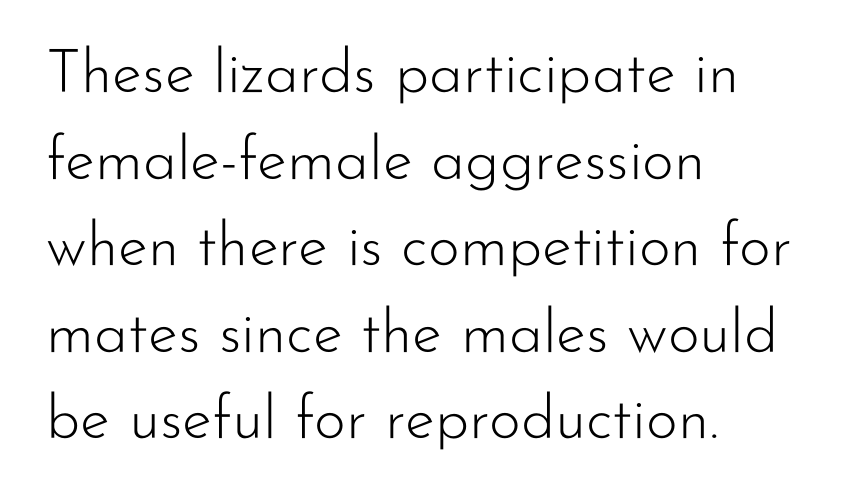
Designer's note — italics off, roman on. The specimen omits any rule beneath the text block's lines. All the whitespace from short lines collects on the right. Evenly set lines give the paragraph a standard silhouette. This is sans-serif lettering, the kind often seen on screens and signage.
